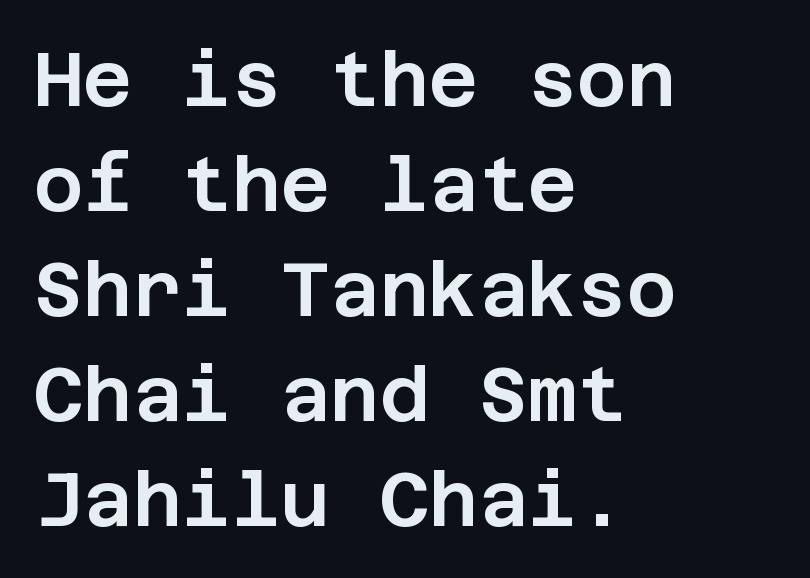
Q: Is the text italic (slanted)? A: No, it is upright.
Q: Is the typeface a serif or a sans-serif typeface? A: Sans-serif.
Q: Is the text underlined? A: No.
Q: How is the paragraph aligned? A: Left-aligned.
Q: Is the spacing between letters normal or unusually wide? A: Normal.
Q: Is the spacing between lines tight, normal or loose? A: Normal.
Q: Width (condensed, normal, or wide)? A: Normal.
Q: Stroke contrast? A: Low.
Q: x-height? A: Large.
